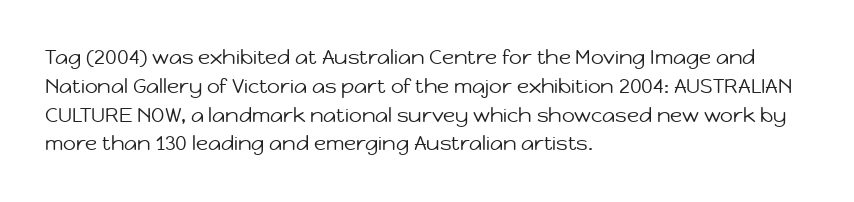
Q: Is the text bold? A: No.
Q: Is the text italic (slanted)? A: No, it is upright.
Q: Is the text underlined? A: No.
Q: How is the paragraph aligned? A: Left-aligned.
Q: Is the spacing between letters normal or unusually wide? A: Normal.
Q: Is the spacing between lines tight, normal or loose? A: Normal.
